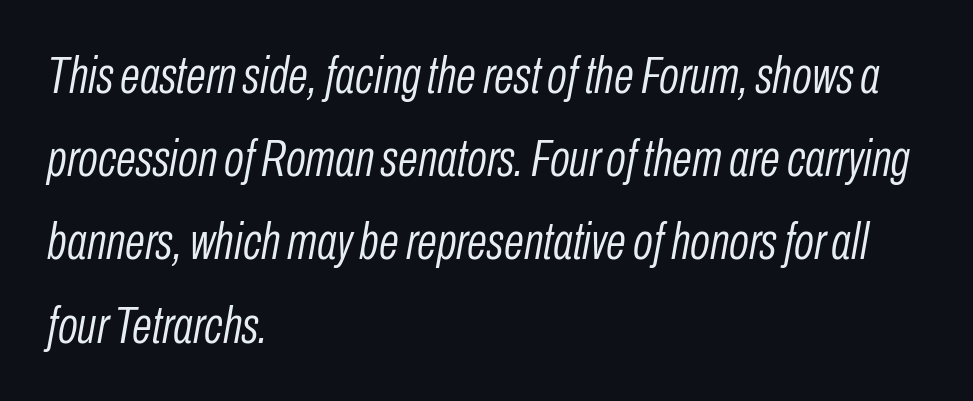
{"italic": "yes", "lean": "right", "slant_degrees": 10, "bold": "no", "weight": "light", "width": "condensed", "stroke_contrast": "low", "x_height": "medium", "monospaced": "no", "underline": "no", "align": "left", "line_spacing": "normal", "line_spacing_ratio": 1.6, "letter_spacing": "normal", "letter_spacing_em": 0.0, "glyph_px": 52}
